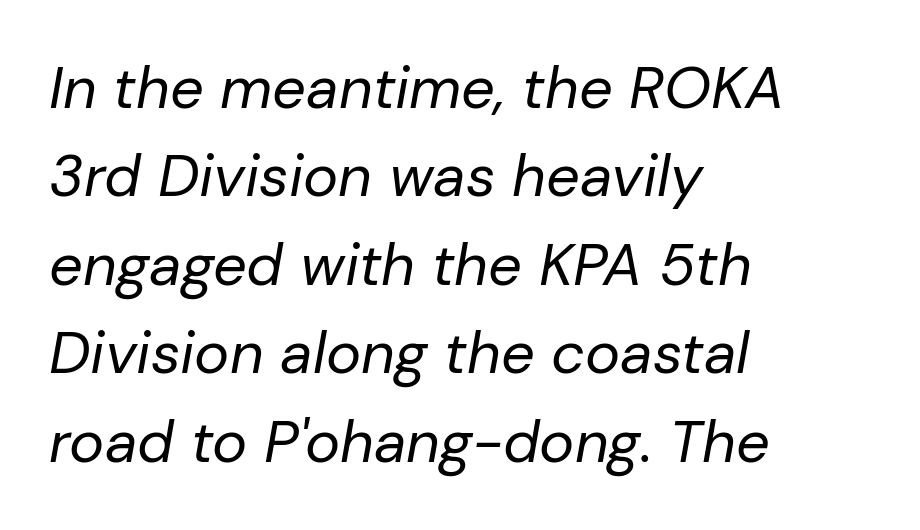
The image shows 59 px regular-weight type, italic (leaning right); set left-aligned, normal line spacing (1.5x), normal letter spacing, not underlined; low stroke contrast and a medium x-height.
